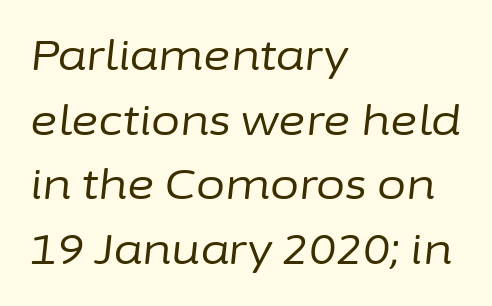
{"italic": "yes", "lean": "right", "slant_degrees": 6, "bold": "no", "weight": "regular", "width": "normal", "stroke_contrast": "low", "x_height": "medium", "monospaced": "no", "underline": "no", "align": "left", "line_spacing": "normal", "line_spacing_ratio": 1.54, "letter_spacing": "normal", "letter_spacing_em": 0.0, "glyph_px": 42}
